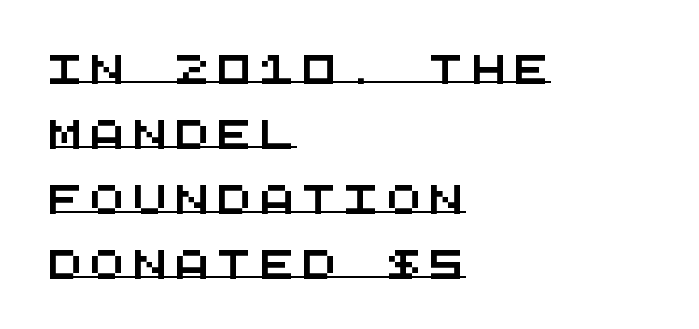
Q: Is the typeface a serif or a sans-serif typeface? A: Sans-serif.
Q: Is the text underlined? A: Yes.
Q: How is the paragraph aligned? A: Left-aligned.
Q: Is the spacing between letters normal or unusually wide? A: Unusually wide.
Q: Is the spacing between lines tight, normal or loose? A: Loose.
Q: Width (condensed, normal, or wide)? A: Wide.
Q: Stroke contrast? A: Medium.
Q: x-height? A: Large.
Q: Monospaced? A: Yes.
